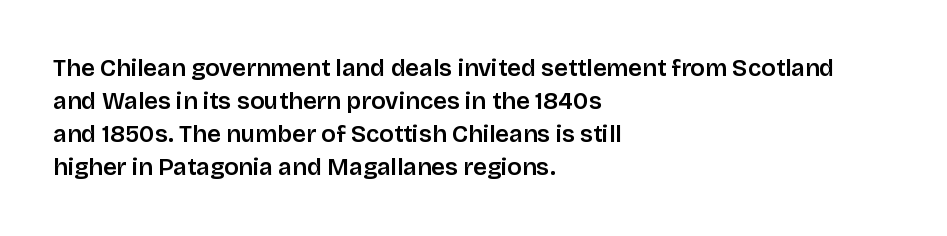
The lines are quadded left. Does extra space separate the letters? No, they use regular spacing. Tall strokes in this sample are plumb rather than angled. Notice how descenders clear the ascenders below comfortably — that's standard leading. This rendering features lettering with no underline.
